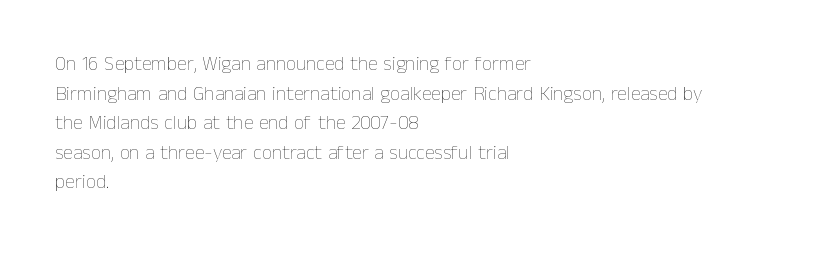
The image shows 20 px text type, upright; set left-aligned, normal line spacing (1.48x), normal letter spacing, not underlined.
